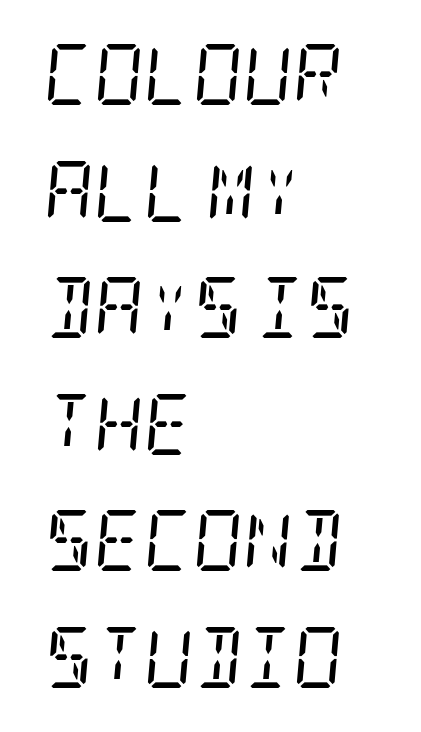
This sample uses a serif face. Slanted lettering throughout. Interline gaps are noticeably wide in this sample. This is not heavy type; no bold has been used.
